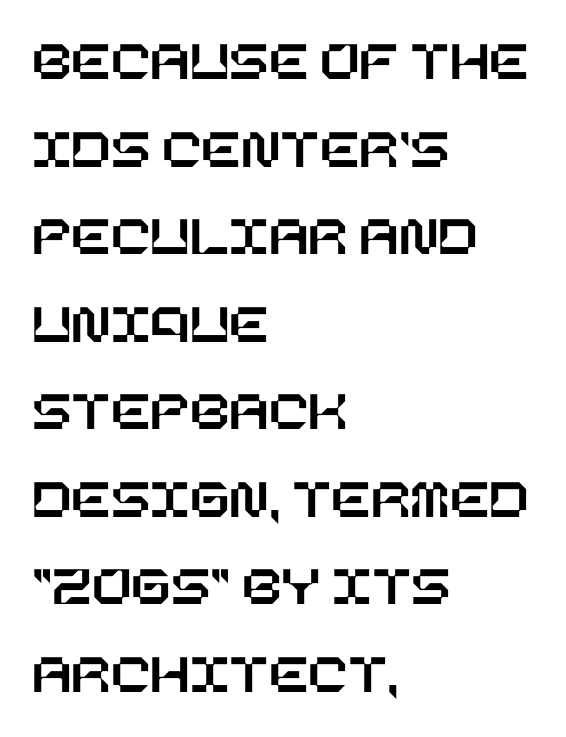
{"italic": "no", "width": "normal", "stroke_contrast": "low", "x_height": "large", "underline": "no", "align": "left", "line_spacing": "normal", "line_spacing_ratio": 1.51, "letter_spacing": "normal", "letter_spacing_em": 0.0, "glyph_px": 58}
